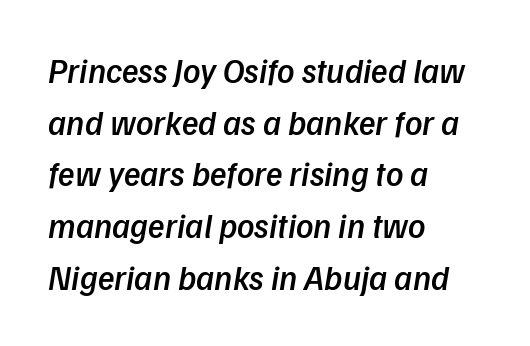
{"serif": "no", "bold": "semi", "weight": "semibold", "width": "normal", "stroke_contrast": "low", "x_height": "medium", "monospaced": "no", "underline": "no", "align": "left", "line_spacing": "normal", "line_spacing_ratio": 1.52, "letter_spacing": "normal", "letter_spacing_em": 0.0, "glyph_px": 34}
